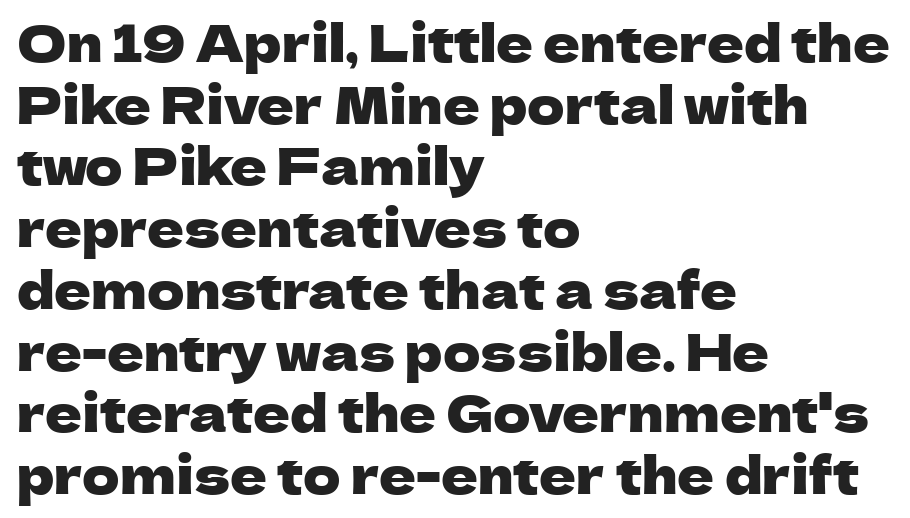
{"serif": "no", "italic": "no", "width": "normal", "stroke_contrast": "low", "x_height": "medium", "monospaced": "no", "underline": "no", "align": "left", "line_spacing_ratio": 1.21, "letter_spacing": "normal", "letter_spacing_em": 0.0, "glyph_px": 51}
